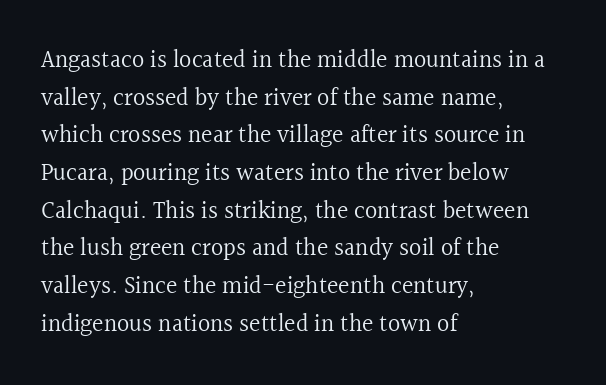
The image shows 24 px text type, upright; set left-aligned, normal line spacing (1.57x), normal letter spacing, not underlined.
